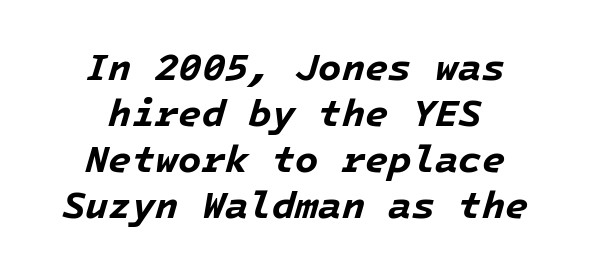
The image shows 38 px bold type, italic (leaning right); set centered, line spacing 1.21x, normal letter spacing, not underlined; low stroke contrast and a medium x-height.
